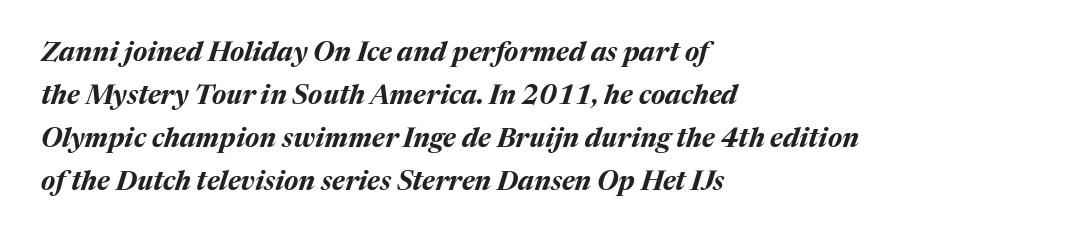
The image shows 27 px bold type, italic (leaning right); set left-aligned, normal line spacing (1.59x), normal letter spacing, not underlined.
